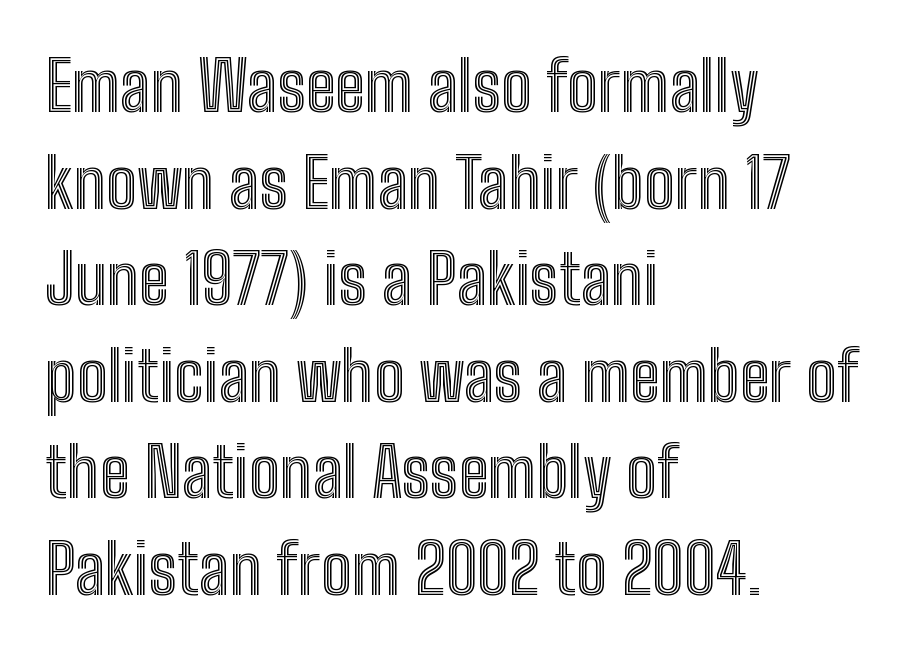
Q: Is the text italic (slanted)? A: No, it is upright.
Q: Is the text underlined? A: No.
Q: How is the paragraph aligned? A: Left-aligned.
Q: Is the spacing between letters normal or unusually wide? A: Normal.
Q: Is the spacing between lines tight, normal or loose? A: Normal.
Q: Width (condensed, normal, or wide)? A: Condensed.
Q: x-height? A: Medium.
Q: Monospaced? A: No.
